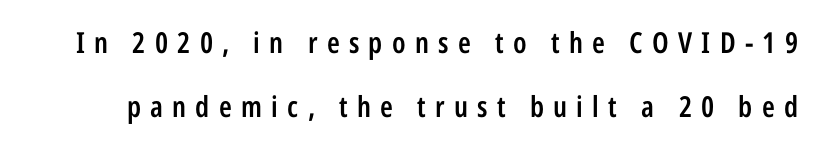
Q: Is the text bold? A: Semi-bold.
Q: Is the text italic (slanted)? A: No, it is upright.
Q: Is the typeface a serif or a sans-serif typeface? A: Sans-serif.
Q: Is the text underlined? A: No.
Q: Is the spacing between letters normal or unusually wide? A: Unusually wide.
Q: Is the spacing between lines tight, normal or loose? A: Loose.
Q: Width (condensed, normal, or wide)? A: Condensed.
Q: Stroke contrast? A: Low.
Q: x-height? A: Medium.
Q: Monospaced? A: No.
